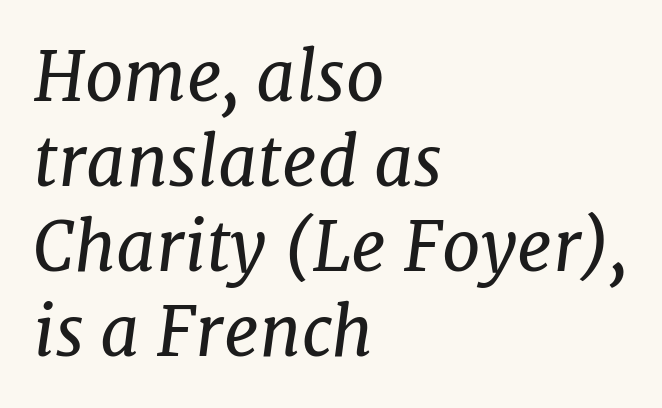
{"serif": "yes", "italic": "yes", "lean": "right", "slant_degrees": 7, "bold": "no", "weight": "regular", "width": "normal", "stroke_contrast": "low", "x_height": "medium", "monospaced": "no", "underline": "no", "align": "left", "line_spacing_ratio": 1.23, "letter_spacing": "normal", "letter_spacing_em": 0.0, "glyph_px": 69}
